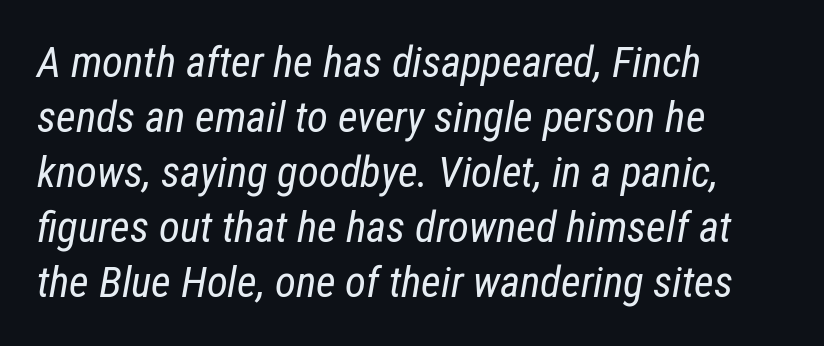
Q: Is the text bold? A: No.
Q: Is the text italic (slanted)? A: Yes, it leans right by about 12 degrees.
Q: Is the text underlined? A: No.
Q: How is the paragraph aligned? A: Left-aligned.
Q: Is the spacing between letters normal or unusually wide? A: Normal.
Q: Is the spacing between lines tight, normal or loose? A: Normal.
Q: Width (condensed, normal, or wide)? A: Condensed.
Q: Stroke contrast? A: Low.
Q: x-height? A: Medium.
Q: Monospaced? A: No.
